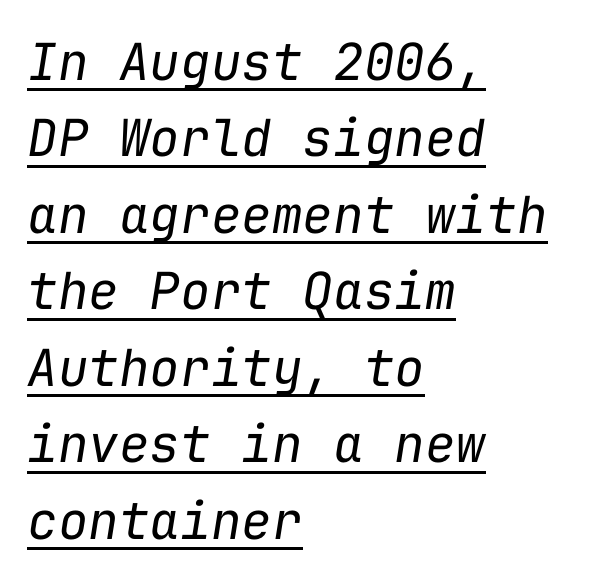
The text carries the slant typical of an italic or oblique font. Students, note that the glyphs here touch the page at normal intervals. Each new line begins a customary step beneath the previous one. The setting favours the left margin, as ordinary paragraphs usually do. These lines are rendered in a fixed-pitch font. A continuous stroke trails under the words, as in a hyperlink.
